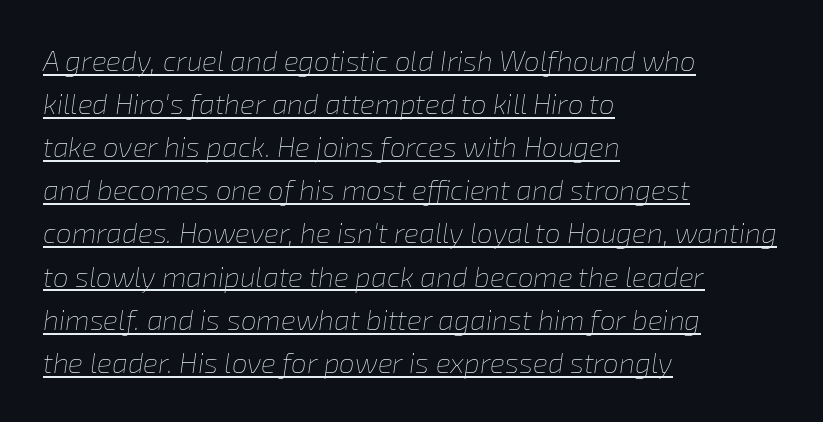
The compositor pushed each line to the left boundary. One glance says typical: line gaps are just what's usual. Compared with undecorated copy, this sample adds a rule below the words. Is this a fixed-width face? No — the glyphs have proportional, varying widths. When letters slant like this, we call the style italic.
